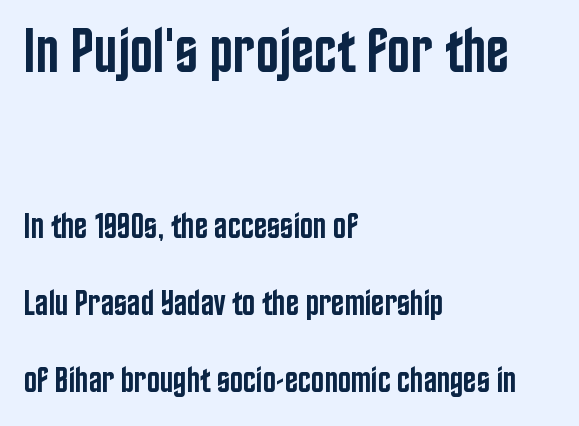
The image shows 62 px semibold, condensed sans-serif type, upright; set left-aligned, loose line spacing (2.21x), normal letter spacing, not underlined; the first (top) block is 1.77x larger; low stroke contrast and a large x-height.
